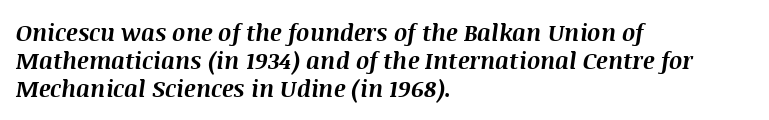
The image shows 23 px bold type, italic (leaning right); set left-aligned, line spacing 1.21x, normal letter spacing, not underlined.
